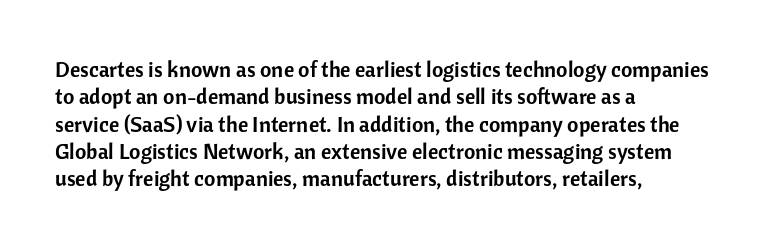
The image shows 22 px text type, upright; set left-aligned, line spacing 1.24x, normal letter spacing, not underlined.
